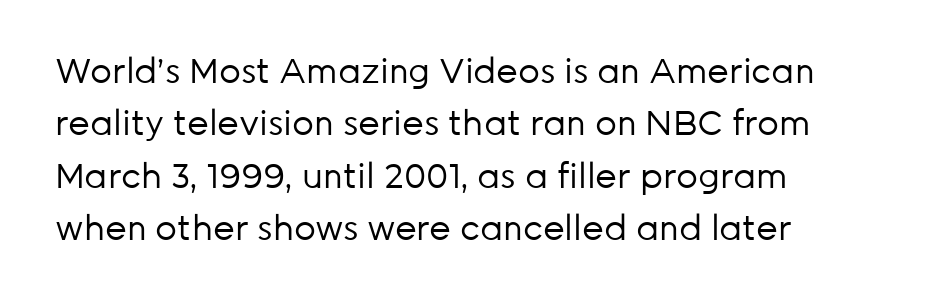
Does the type have serifs? No, each stem ends abruptly. The face used here is proportionally spaced, like ordinary book or web type. Summary of weight: not heavy and not bold. The passage is arranged the way most books set body copy — flush left. The vertical gap from one line to the next is medium.
